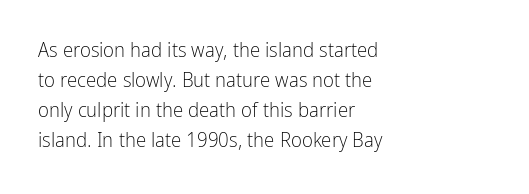
The image shows 21 px text type, upright; set left-aligned, normal line spacing (1.43x), normal letter spacing, not underlined.
